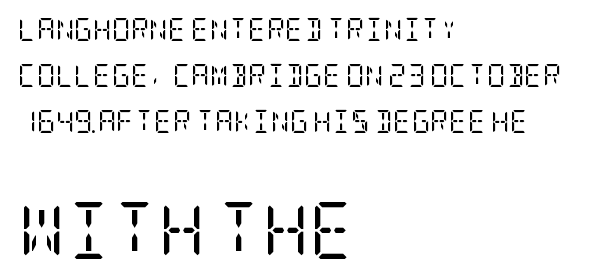
The image shows 57 px regular-weight, condensed serif type, upright; set left-aligned, loose line spacing (2.01x), normal letter spacing, not underlined; the second (bottom) block is 2.48x larger; low stroke contrast and a large x-height.
